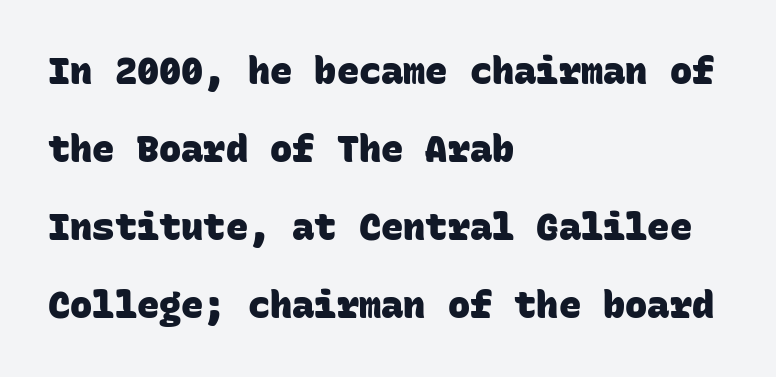
{"serif": "no", "bold": "yes", "weight": "heavy", "width": "normal", "stroke_contrast": "low", "x_height": "large", "monospaced": "yes", "underline": "no", "align": "left", "line_spacing": "loose", "line_spacing_ratio": 2.11, "letter_spacing": "normal", "letter_spacing_em": 0.0, "glyph_px": 37}
